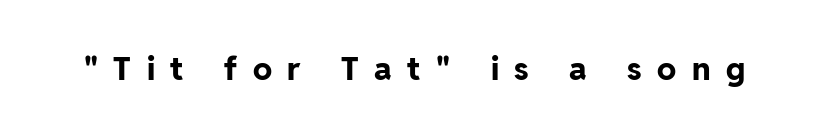
{"serif": "no", "italic": "no", "bold": "yes", "weight": "bold", "width": "normal", "stroke_contrast": "low", "x_height": "medium", "monospaced": "no", "underline": "no", "letter_spacing": "wide", "letter_spacing_em": 0.49, "glyph_px": 32}
